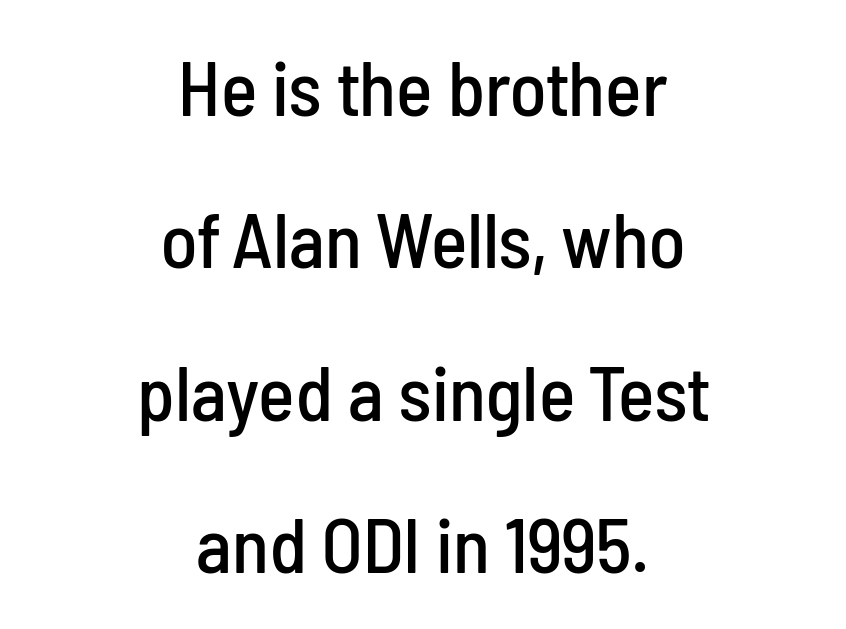
The image shows 77 px condensed sans-serif type, upright; set centered, loose line spacing (1.98x), normal letter spacing, not underlined; low stroke contrast and a medium x-height.
